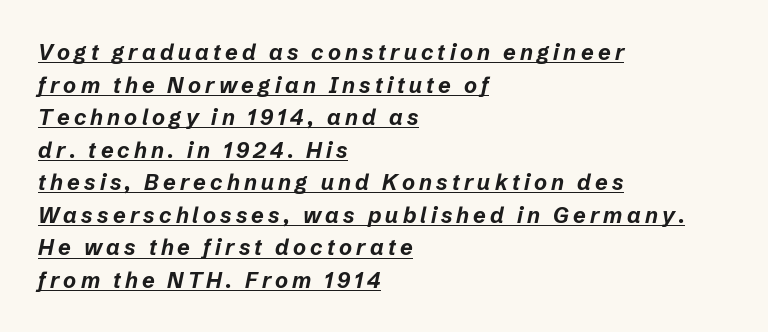
The image shows 22 px bold type, italic (leaning right); set left-aligned, normal line spacing (1.48x), underlined.
